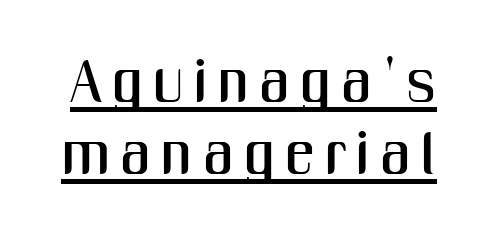
{"serif": "no", "italic": "no", "width": "condensed", "stroke_contrast": "medium", "x_height": "medium", "monospaced": "no", "underline": "yes", "line_spacing_ratio": 1.2, "glyph_px": 60}
